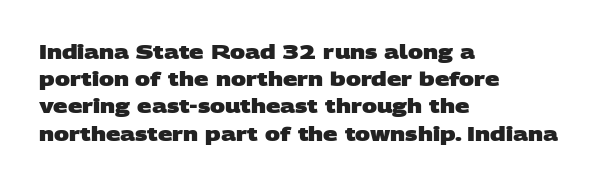
The image shows 20 px bold type; set left-aligned, normal line spacing (1.36x), normal letter spacing, not underlined.
